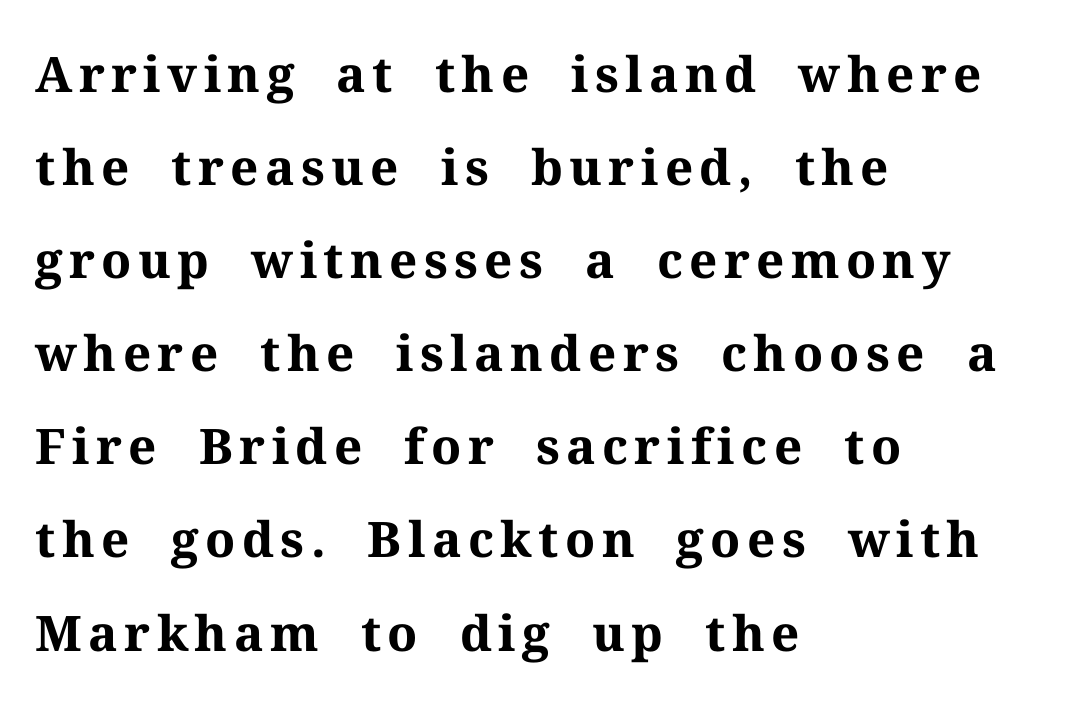
Typeset ragged right — the left edge is the straight one. Heavy, bold letterforms. Leading: increased. Typographically, this falls in the serif category. Bare-footed words on every line. Spacing verdict: proportional, widths tailored to each character.
